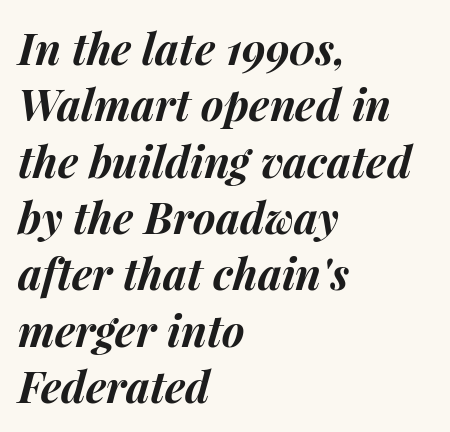
Q: Is the text bold? A: Yes.
Q: Is the text italic (slanted)? A: Yes, it leans right by about 15 degrees.
Q: Is the text underlined? A: No.
Q: How is the paragraph aligned? A: Left-aligned.
Q: Is the spacing between letters normal or unusually wide? A: Normal.
Q: Is the spacing between lines tight, normal or loose? A: Normal.
Q: Width (condensed, normal, or wide)? A: Normal.
Q: Stroke contrast? A: Medium.
Q: x-height? A: Medium.
Q: Monospaced? A: No.
